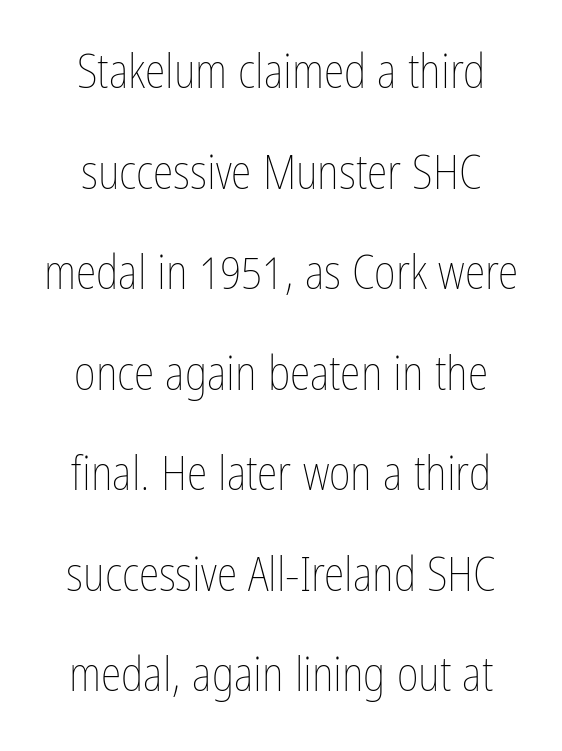
{"italic": "no", "bold": "no", "weight": "thin", "width": "condensed", "stroke_contrast": "low", "x_height": "medium", "monospaced": "no", "underline": "no", "line_spacing": "loose", "line_spacing_ratio": 2.14, "letter_spacing": "normal", "letter_spacing_em": 0.0, "glyph_px": 47}
